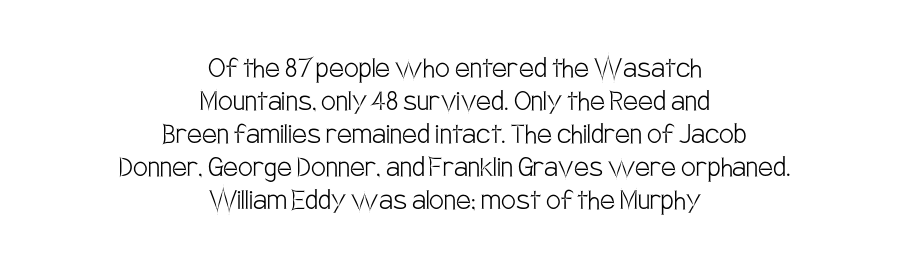
The image shows 33 px light, condensed sans-serif type, upright; set centered, tight line spacing (1.0x), normal letter spacing, not underlined; low stroke contrast and a large x-height.
